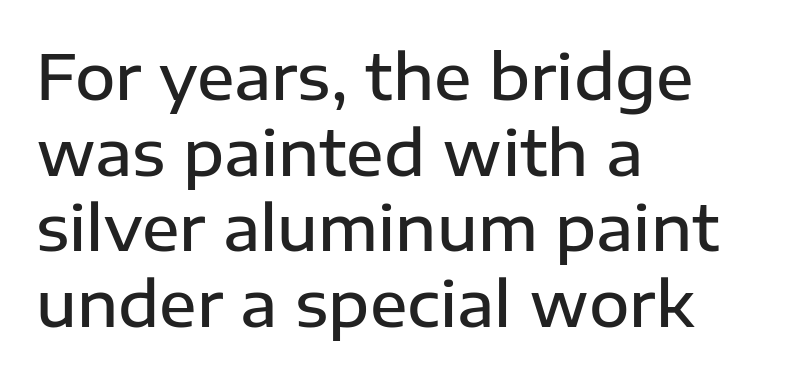
{"serif": "no", "italic": "no", "bold": "semi", "weight": "semibold", "width": "normal", "stroke_contrast": "low", "x_height": "medium", "monospaced": "no", "underline": "no", "align": "left", "line_spacing_ratio": 1.22, "letter_spacing": "normal", "letter_spacing_em": 0.0, "glyph_px": 62}
